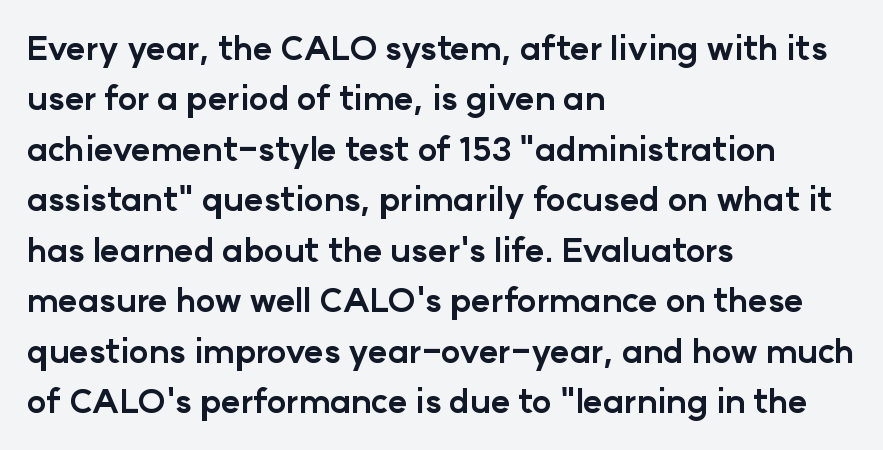
Tracking value appears to be zero — textbook default spacing. The rendering uses a moderate line-height, typical for paragraphs. This is the regular roman posture of the typeface. Nobody drew a line under any word here. Here the designer chose a conventional face with non-uniform glyph widths.
